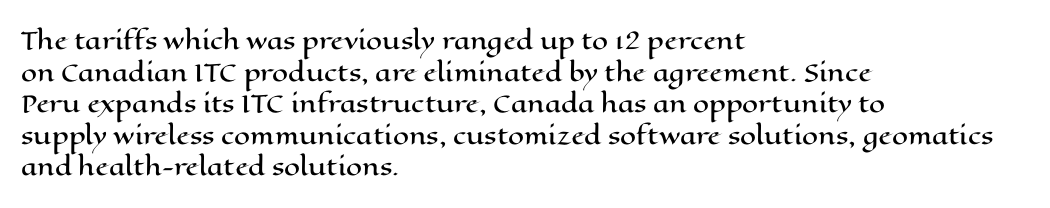
Q: Is the text italic (slanted)? A: No, it is upright.
Q: Is the text underlined? A: No.
Q: How is the paragraph aligned? A: Left-aligned.
Q: Is the spacing between letters normal or unusually wide? A: Normal.
Q: Is the spacing between lines tight, normal or loose? A: Normal.
